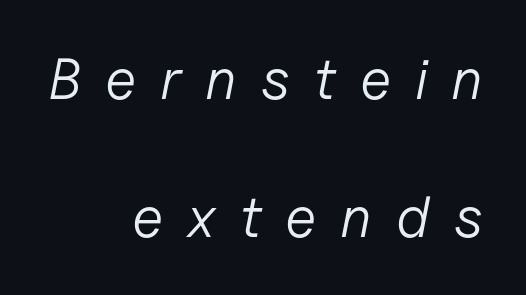
{"italic": "yes", "lean": "right", "slant_degrees": 11, "bold": "no", "weight": "light", "width": "normal", "stroke_contrast": "low", "x_height": "medium", "monospaced": "no", "underline": "no", "align": "right", "line_spacing": "loose", "line_spacing_ratio": 2.38, "letter_spacing": "wide", "letter_spacing_em": 0.41, "glyph_px": 58}
